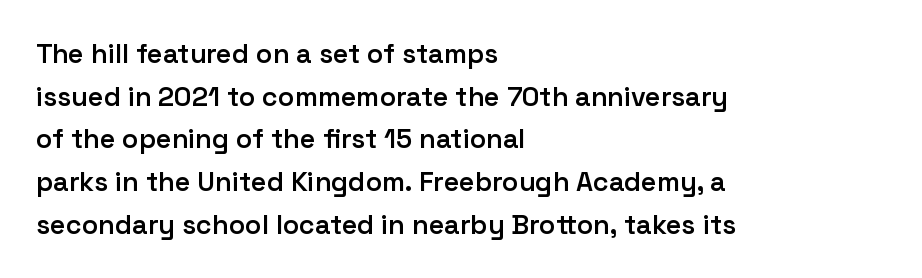
{"italic": "no", "bold": "semi", "underline": "no", "align": "left", "line_spacing": "normal", "line_spacing_ratio": 1.58, "letter_spacing": "normal", "letter_spacing_em": 0.0, "glyph_px": 27}
